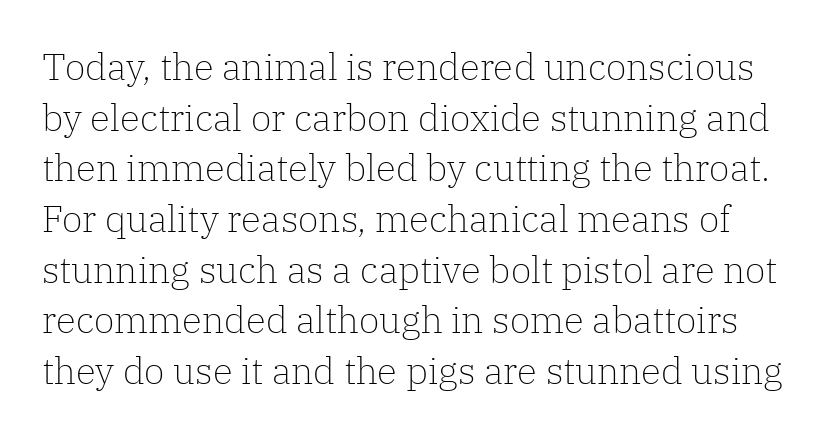
The font sits on the lighter half of the weight spectrum, regular included. The line texture is even and compact thanks to regular tracking. Lines of text with bare space underneath. Small tapered or slab feet sit at the stroke ends, so this counts as serif. You can tell it's not italic because the verticals are truly vertical. Regarding leading, the lines here are spaced in the standard way.
